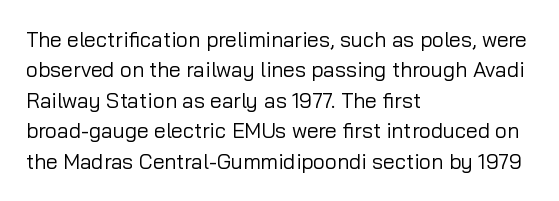
{"italic": "no", "bold": "no", "underline": "no", "align": "left", "line_spacing": "normal", "line_spacing_ratio": 1.45, "letter_spacing": "normal", "letter_spacing_em": 0.0, "glyph_px": 21}
